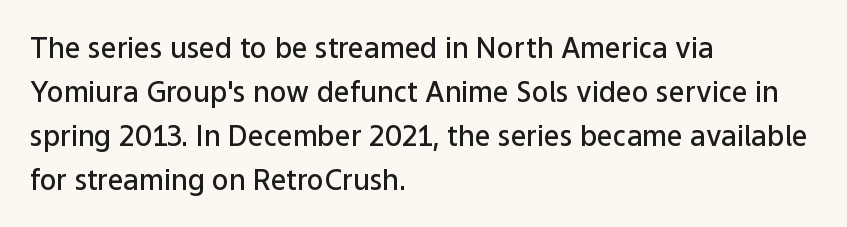
The rendering uses a semibold face; strokes are thickened but not to full bold. Each word holds together tightly as a unit, with standard inter-letter gaps. One glance says typical: line gaps are just what's usual. Casual observation: everything's shoved over to the left.
